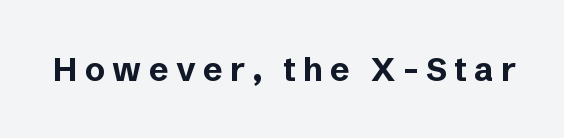
The image shows 33 px bold sans-serif type, upright; set unusually wide letter spacing (+0.22 em), not underlined; low stroke contrast and a medium x-height.
